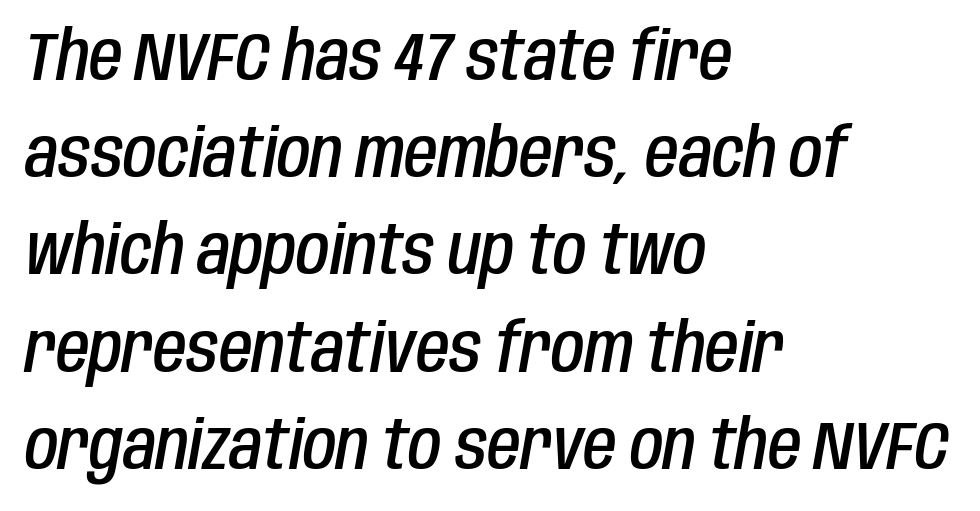
Strokes here are thickened, but only to semibold level. Students, observe: this is what conventionally led text looks like. Tall strokes in this sample are angled rather than plumb. All the whitespace from short lines collects on the right. The type is set solid horizontally, with unmodified tracking.
